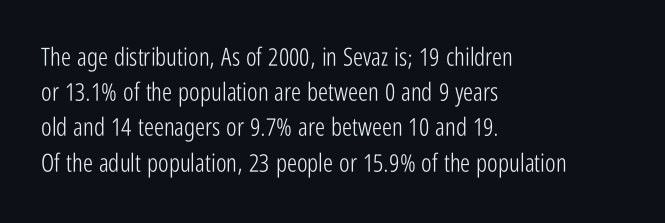
Weight: not bold — regular or lighter. Summary of vertical rhythm: regular, with standard interline spacing. Italic? Not at all — the glyphs are vertical. Words appear dense and cohesive because spacing is normal. Glance below the letters and you will spot only blank space.
